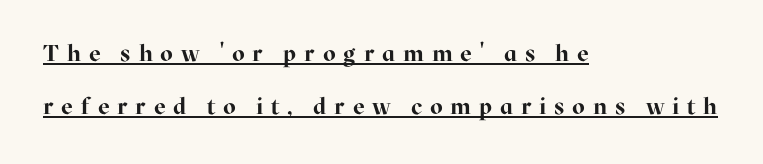
Italic? Not at all — the glyphs are vertical. These lines carry a lot of weight — the face is fully bold. Casual observation: everything's shoved over to the left. Spacing between characters has been opened up far beyond the box default. Rows of type keep a wide berth in the vertical direction.
